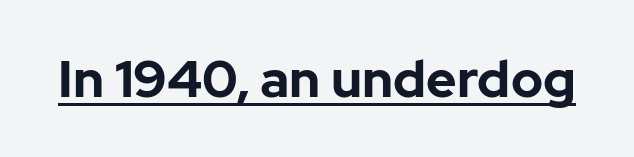
Q: Is the text bold? A: Yes.
Q: Is the text italic (slanted)? A: No, it is upright.
Q: Is the typeface a serif or a sans-serif typeface? A: Sans-serif.
Q: Is the text underlined? A: Yes.
Q: Is the spacing between letters normal or unusually wide? A: Normal.
Q: Width (condensed, normal, or wide)? A: Normal.
Q: Stroke contrast? A: Low.
Q: x-height? A: Medium.
Q: Monospaced? A: No.
